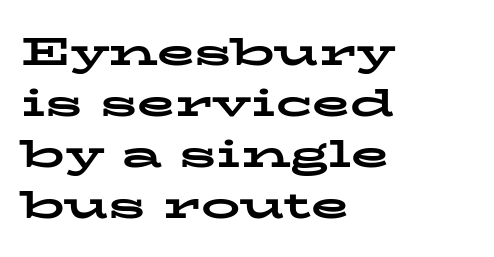
Q: Is the text bold? A: Yes.
Q: Is the text italic (slanted)? A: No, it is upright.
Q: Is the typeface a serif or a sans-serif typeface? A: Serif.
Q: Is the text underlined? A: No.
Q: How is the paragraph aligned? A: Left-aligned.
Q: Is the spacing between letters normal or unusually wide? A: Normal.
Q: Is the spacing between lines tight, normal or loose? A: Normal.
Q: Width (condensed, normal, or wide)? A: Wide.
Q: Stroke contrast? A: Low.
Q: x-height? A: Medium.
Q: Monospaced? A: No.
